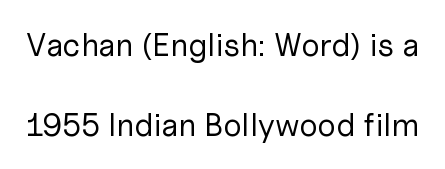
Q: Is the text bold? A: No.
Q: Is the text italic (slanted)? A: No, it is upright.
Q: Is the typeface a serif or a sans-serif typeface? A: Sans-serif.
Q: Is the text underlined? A: No.
Q: Is the spacing between letters normal or unusually wide? A: Normal.
Q: Is the spacing between lines tight, normal or loose? A: Loose.
Q: Width (condensed, normal, or wide)? A: Normal.
Q: Stroke contrast? A: Low.
Q: x-height? A: Medium.
Q: Monospaced? A: No.
